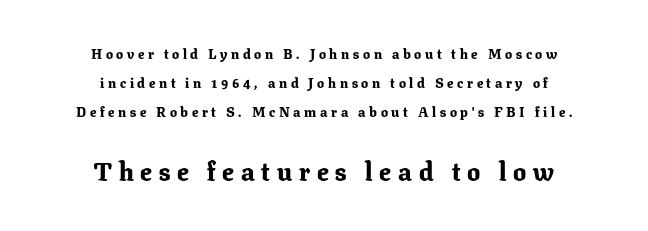
The image shows 26 px bold type, upright; set centered, loose line spacing (2.06x), unusually wide letter spacing (+0.26 em), not underlined; the second (bottom) block is 1.86x larger.
